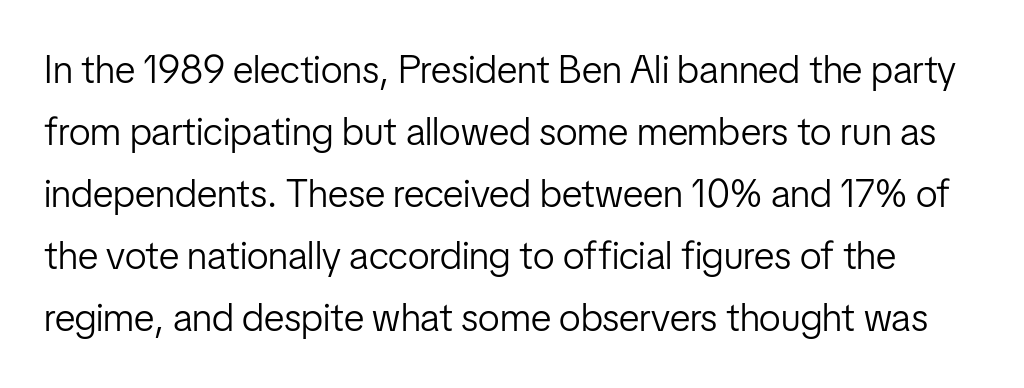
Q: Is the text bold? A: No.
Q: Is the text italic (slanted)? A: No, it is upright.
Q: Is the typeface a serif or a sans-serif typeface? A: Sans-serif.
Q: Is the text underlined? A: No.
Q: Is the spacing between letters normal or unusually wide? A: Normal.
Q: Is the spacing between lines tight, normal or loose? A: Normal.
Q: Width (condensed, normal, or wide)? A: Condensed.
Q: Stroke contrast? A: Low.
Q: x-height? A: Medium.
Q: Monospaced? A: No.
